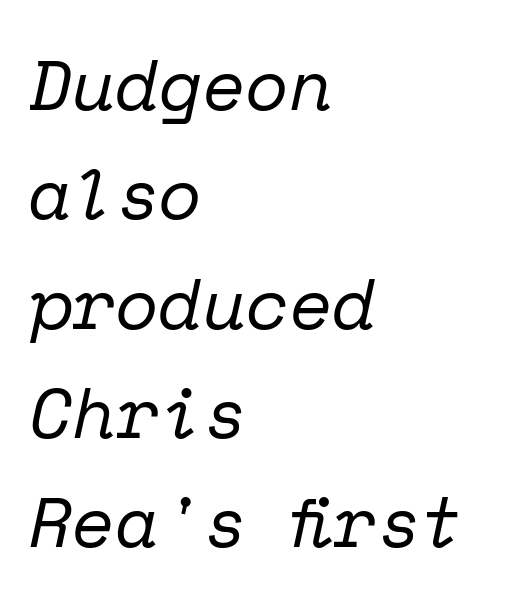
{"serif": "yes", "italic": "yes", "lean": "right", "slant_degrees": 12, "bold": "no", "weight": "regular", "width": "normal", "stroke_contrast": "low", "x_height": "medium", "monospaced": "yes", "underline": "no", "align": "left", "line_spacing": "normal", "line_spacing_ratio": 1.54, "letter_spacing": "normal", "letter_spacing_em": 0.0, "glyph_px": 71}
